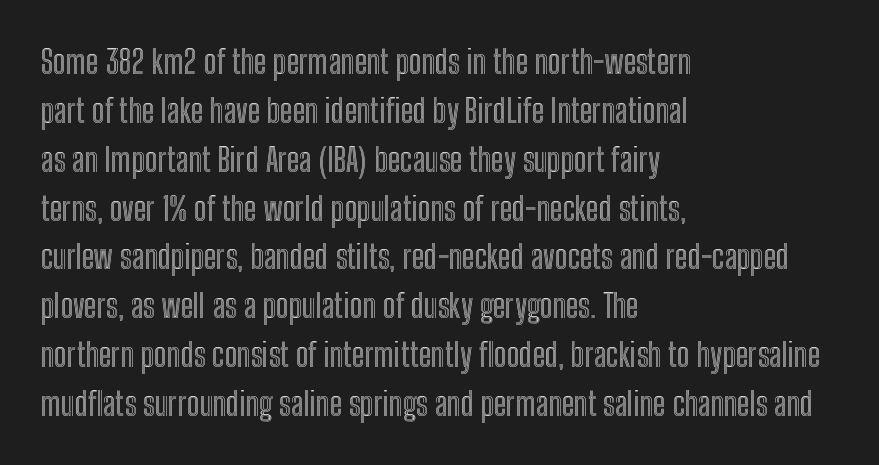
Q: Is the text italic (slanted)? A: No, it is upright.
Q: Is the text underlined? A: No.
Q: How is the paragraph aligned? A: Left-aligned.
Q: Is the spacing between letters normal or unusually wide? A: Normal.
Q: Is the spacing between lines tight, normal or loose? A: Normal.
Q: Width (condensed, normal, or wide)? A: Condensed.
Q: x-height? A: Medium.
Q: Monospaced? A: No.
